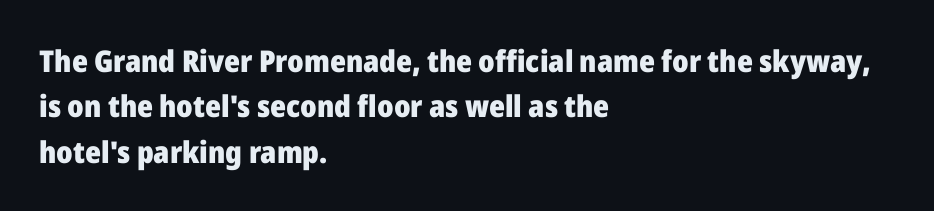
Q: Is the text bold? A: Yes.
Q: Is the text italic (slanted)? A: No, it is upright.
Q: Is the typeface a serif or a sans-serif typeface? A: Sans-serif.
Q: Is the text underlined? A: No.
Q: How is the paragraph aligned? A: Left-aligned.
Q: Is the spacing between letters normal or unusually wide? A: Normal.
Q: Is the spacing between lines tight, normal or loose? A: Normal.
Q: Width (condensed, normal, or wide)? A: Normal.
Q: Stroke contrast? A: Low.
Q: x-height? A: Medium.
Q: Monospaced? A: No.
